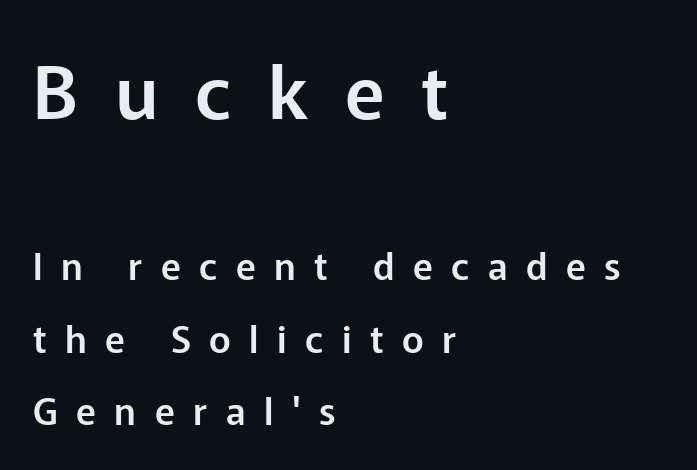
The image shows 74 px sans-serif type, upright; set left-aligned, loose line spacing (1.96x), unusually wide letter spacing (+0.5 em), not underlined; the first (top) block is 2.0x larger; low stroke contrast and a medium x-height.
